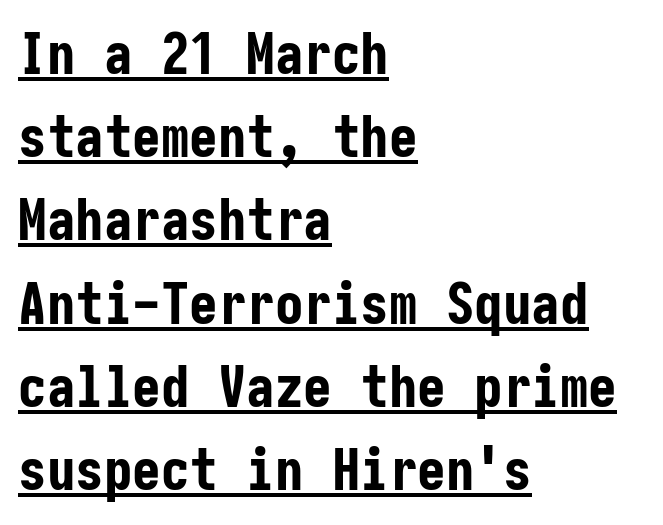
Q: Is the text bold? A: Yes.
Q: Is the text italic (slanted)? A: No, it is upright.
Q: Is the typeface a serif or a sans-serif typeface? A: Sans-serif.
Q: Is the text underlined? A: Yes.
Q: How is the paragraph aligned? A: Left-aligned.
Q: Is the spacing between letters normal or unusually wide? A: Normal.
Q: Is the spacing between lines tight, normal or loose? A: Normal.
Q: Width (condensed, normal, or wide)? A: Condensed.
Q: Stroke contrast? A: Low.
Q: x-height? A: Medium.
